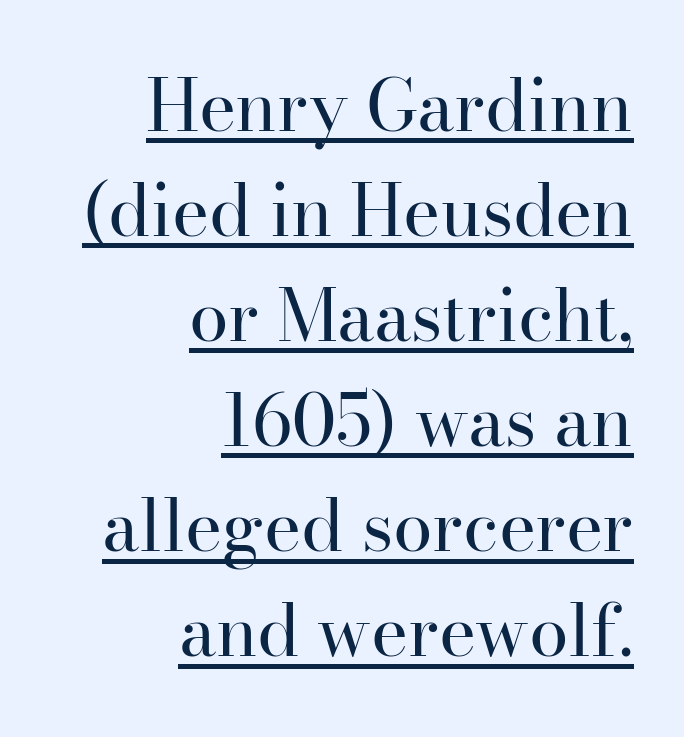
The image shows 71 px regular-weight serif type, upright; set right-aligned, normal line spacing (1.48x), normal letter spacing, underlined; high stroke contrast and a small x-height.
